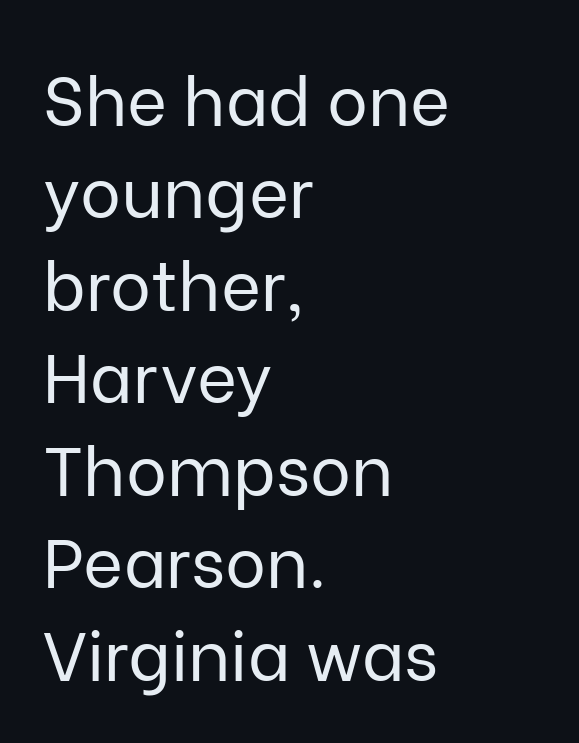
{"serif": "no", "italic": "no", "bold": "no", "weight": "regular", "width": "normal", "stroke_contrast": "low", "x_height": "medium", "monospaced": "no", "underline": "no", "align": "left", "line_spacing": "normal", "line_spacing_ratio": 1.34, "letter_spacing": "normal", "letter_spacing_em": 0.0, "glyph_px": 69}
